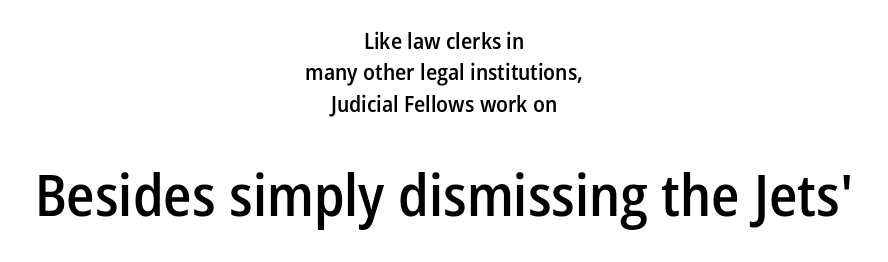
The image shows 58 px semibold, condensed sans-serif type, upright; set centered, normal line spacing (1.36x), normal letter spacing, not underlined; the second (bottom) block is 2.52x larger; low stroke contrast and a medium x-height.
